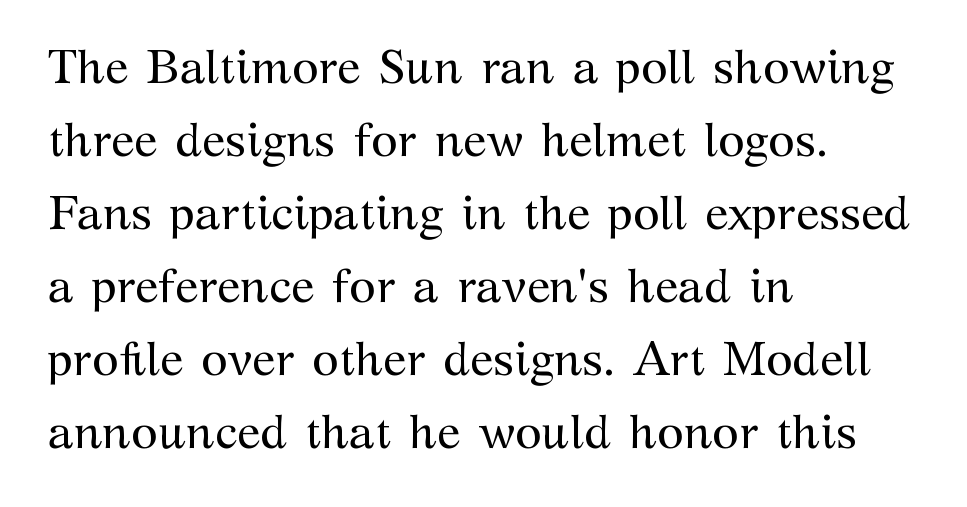
{"serif": "yes", "italic": "no", "bold": "no", "weight": "regular", "width": "normal", "stroke_contrast": "medium", "x_height": "medium", "monospaced": "no", "underline": "no", "align": "left", "line_spacing": "normal", "line_spacing_ratio": 1.52, "letter_spacing": "normal", "letter_spacing_em": 0.0, "glyph_px": 48}
